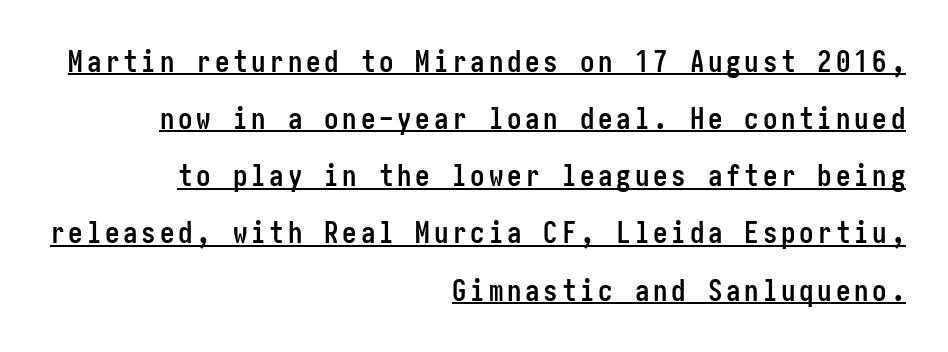
Q: Is the text bold? A: Yes.
Q: Is the text italic (slanted)? A: No, it is upright.
Q: Is the typeface a serif or a sans-serif typeface? A: Sans-serif.
Q: Is the text underlined? A: Yes.
Q: How is the paragraph aligned? A: Right-aligned.
Q: Is the spacing between lines tight, normal or loose? A: Loose.
Q: Width (condensed, normal, or wide)? A: Condensed.
Q: Stroke contrast? A: Low.
Q: x-height? A: Medium.
